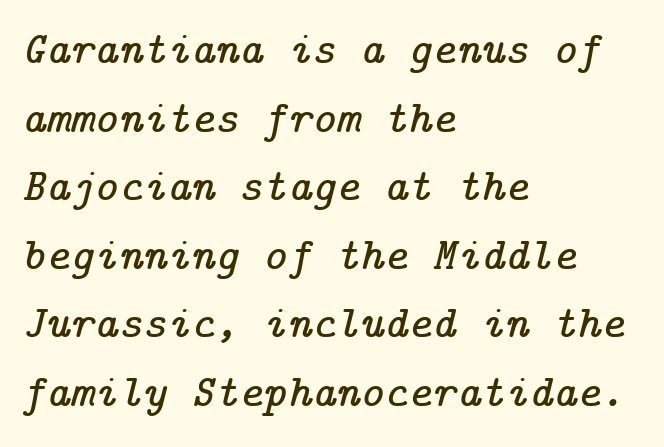
Caption: standard tracking, unaltered. This sample uses a serif face. The space beneath each line is pristine and unruled. Visually the block forms a straight wall on the left and a jagged coastline on the right. You can tell it's italic because the verticals aren't actually vertical.
